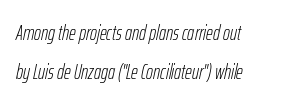
This reads as an unemphasized weight, regular at the heaviest. The type is set solid horizontally, with unmodified tracking. Descenders hang freely into open space. Slanted lettering throughout. The rendering anchors every line to the left-hand side.
